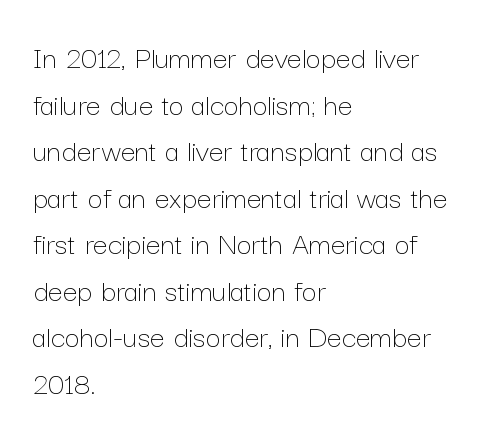
The image shows 33 px thin type, upright; set left-aligned, normal line spacing (1.41x), normal letter spacing, not underlined; low stroke contrast and a medium x-height.
